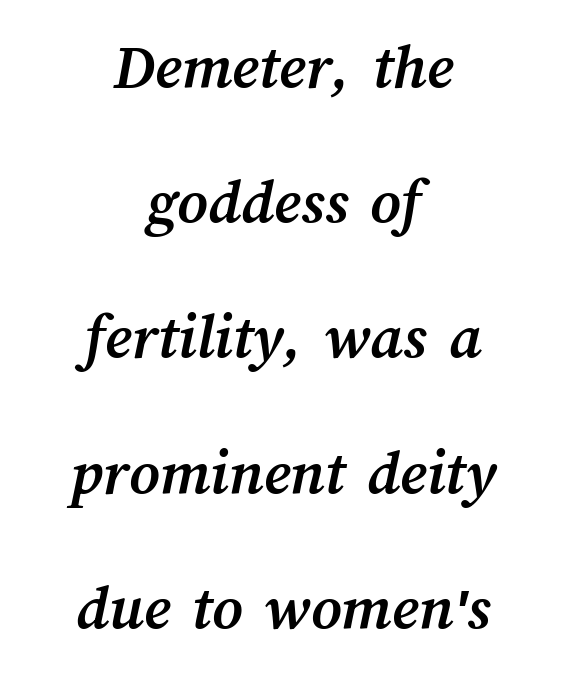
{"bold": "yes", "weight": "semibold", "width": "normal", "stroke_contrast": "medium", "x_height": "medium", "monospaced": "no", "underline": "no", "align": "center", "line_spacing": "loose", "line_spacing_ratio": 2.08, "letter_spacing": "normal", "letter_spacing_em": 0.0, "glyph_px": 65}
